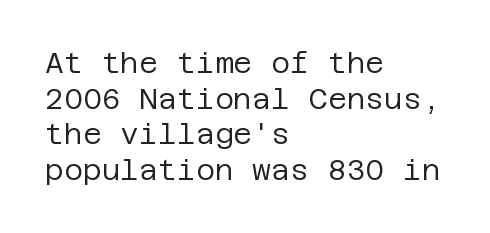
Glance below the letters and you will spot only blank space. Caption: standard tracking, unaltered. The rendering anchors every line to the left-hand side. Compared with a typical body face, this is equally light or lighter still.
